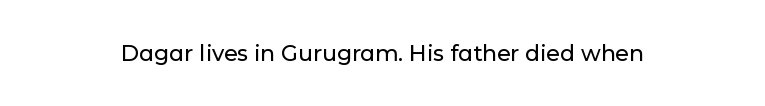
The image shows 22 px text type, upright; set normal letter spacing, not underlined.
